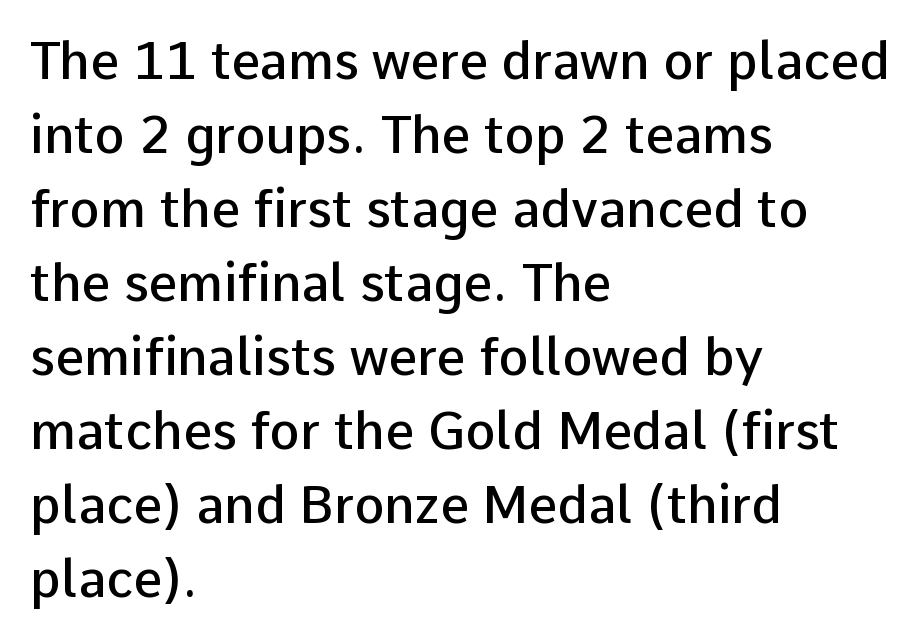
The image shows 51 px semibold sans-serif type, upright; set left-aligned, normal line spacing (1.45x), normal letter spacing, not underlined; low stroke contrast and a medium x-height.
